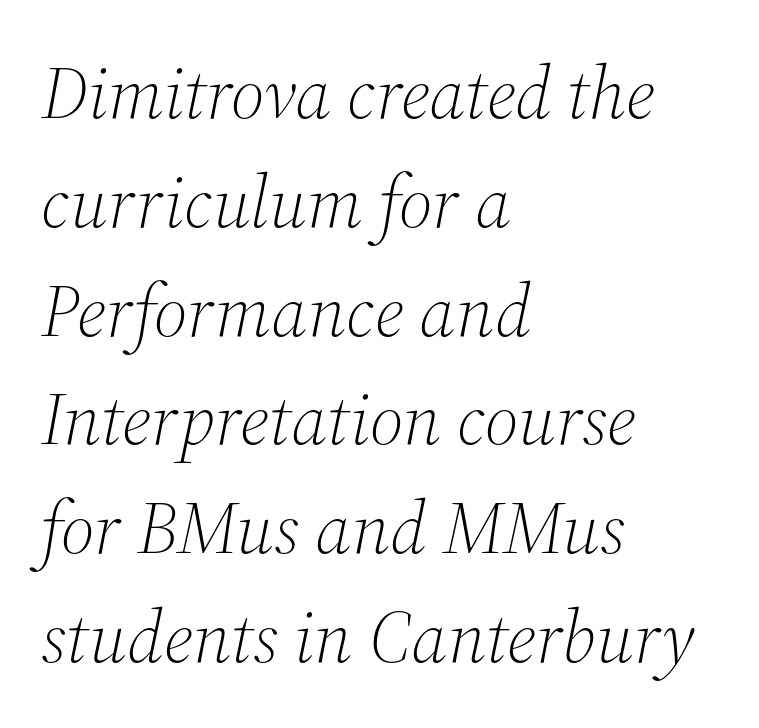
Q: Is the text bold? A: No.
Q: Is the text italic (slanted)? A: Yes, it leans right by about 12 degrees.
Q: Is the typeface a serif or a sans-serif typeface? A: Serif.
Q: Is the text underlined? A: No.
Q: How is the paragraph aligned? A: Left-aligned.
Q: Is the spacing between letters normal or unusually wide? A: Normal.
Q: Is the spacing between lines tight, normal or loose? A: Normal.
Q: Width (condensed, normal, or wide)? A: Normal.
Q: Stroke contrast? A: Medium.
Q: x-height? A: Medium.
Q: Monospaced? A: No.
